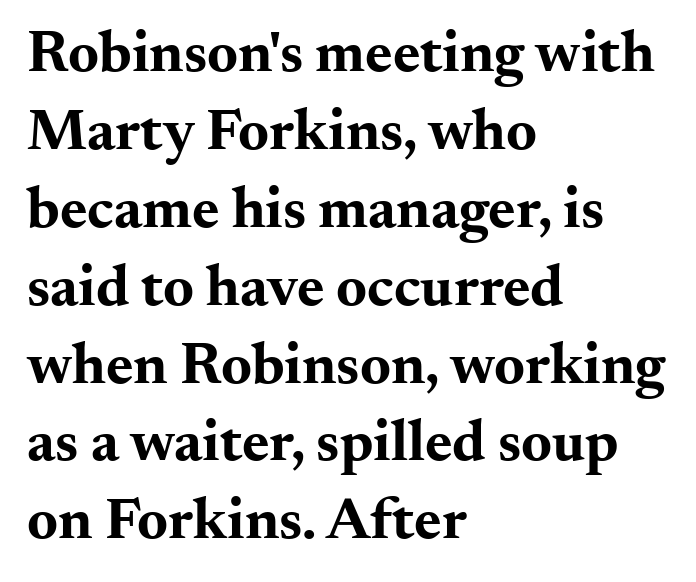
{"serif": "yes", "italic": "no", "bold": "yes", "weight": "bold", "width": "wide", "stroke_contrast": "medium", "x_height": "small", "monospaced": "no", "underline": "no", "align": "left", "line_spacing": "normal", "line_spacing_ratio": 1.32, "letter_spacing": "normal", "letter_spacing_em": 0.0, "glyph_px": 59}
